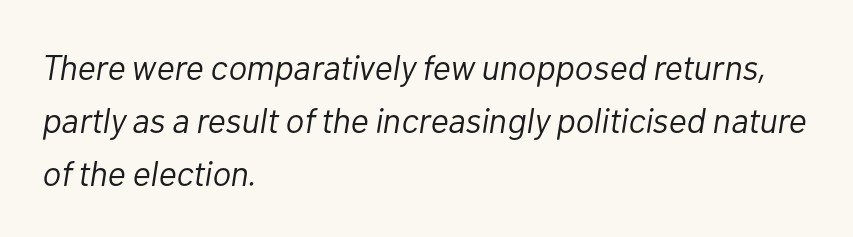
Q: Is the text bold? A: No.
Q: Is the text italic (slanted)? A: Yes, it leans right by about 10 degrees.
Q: Is the text underlined? A: No.
Q: How is the paragraph aligned? A: Left-aligned.
Q: Is the spacing between letters normal or unusually wide? A: Normal.
Q: Is the spacing between lines tight, normal or loose? A: Normal.
Q: Width (condensed, normal, or wide)? A: Normal.
Q: Stroke contrast? A: Low.
Q: x-height? A: Medium.
Q: Monospaced? A: No.
